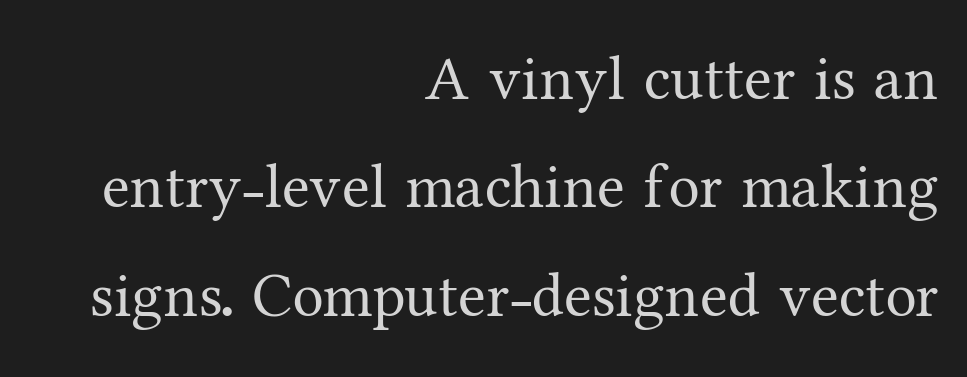
The font family rendered here belongs to the serif group. The lines are quadded right. Decoration check: the copy has no underline. Vertical strokes here are truly vertical. Note the varied advance widths — an 'i' is clearly narrower than an 'm'.
